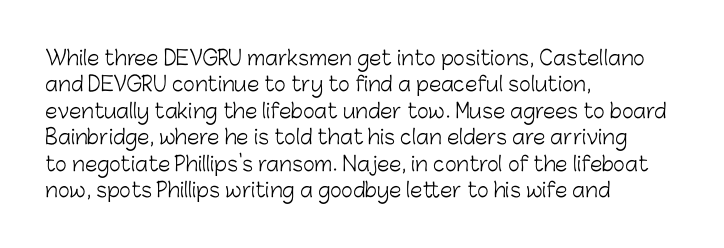
The image shows 20 px text type, upright; set left-aligned, normal line spacing (1.32x), normal letter spacing, not underlined.
